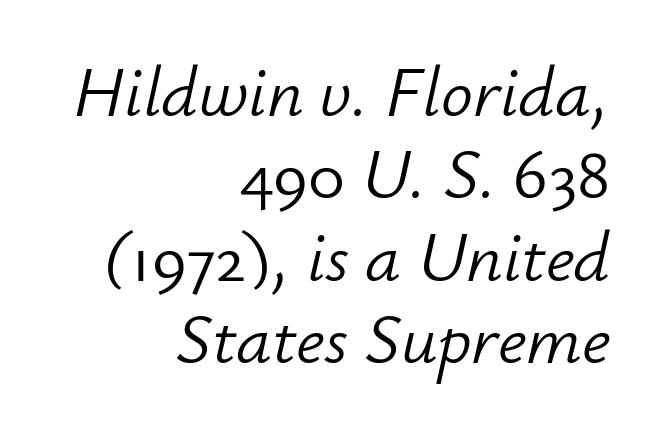
Short and long lines alike share a common ending point at right. Varying glyph widths throughout — classic text-font behaviour. This sample uses plain, unmodified letter spacing. Underlining? Definitely not there.
